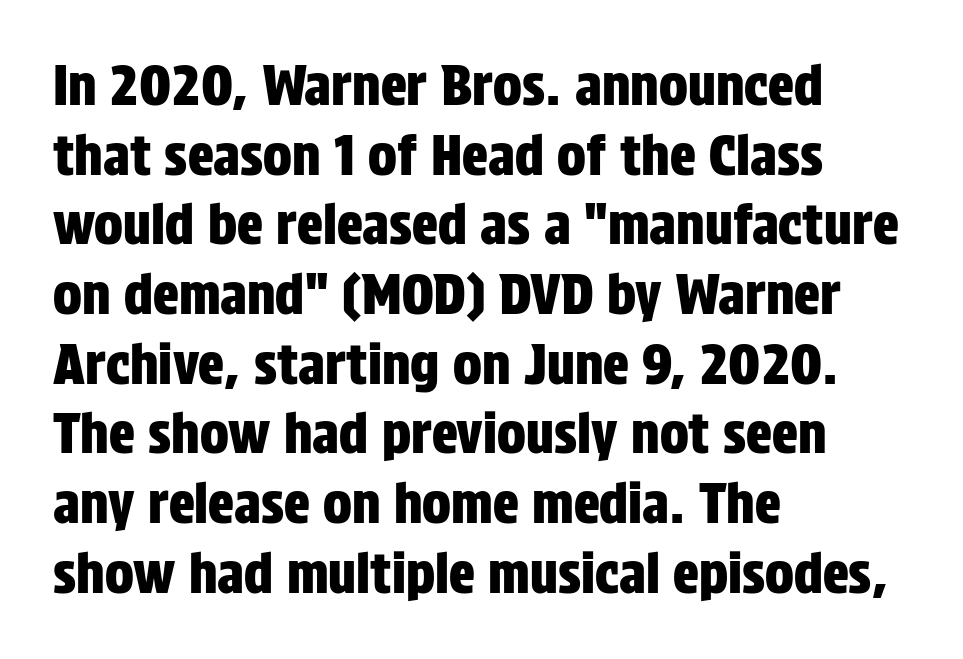
The image shows 54 px condensed sans-serif type, upright; set left-aligned, normal line spacing (1.29x), normal letter spacing, not underlined; low stroke contrast and a large x-height.
